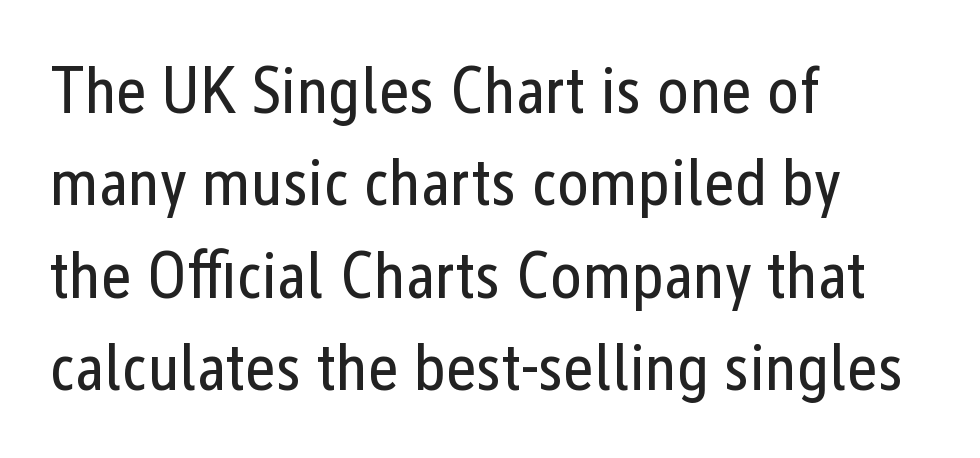
The image shows 67 px regular-weight, condensed sans-serif type, upright; set left-aligned, normal line spacing (1.38x), normal letter spacing, not underlined; low stroke contrast and a medium x-height.
